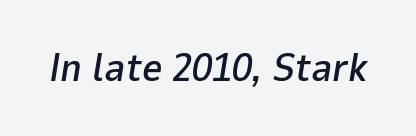
{"italic": "yes", "lean": "right", "slant_degrees": 9, "width": "normal", "stroke_contrast": "low", "x_height": "medium", "monospaced": "no", "underline": "no", "letter_spacing": "normal", "letter_spacing_em": 0.0, "glyph_px": 40}
